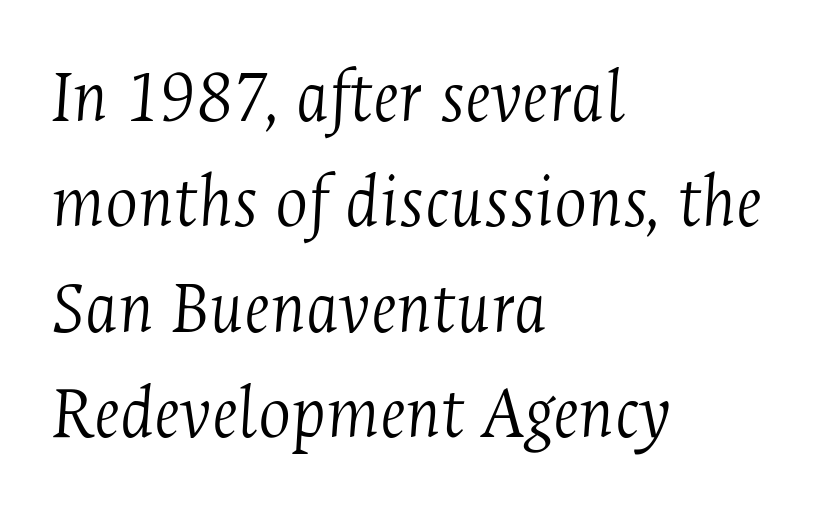
The image shows 77 px light, condensed serif type, italic (leaning right); set left-aligned, normal line spacing (1.37x), normal letter spacing, not underlined; medium stroke contrast and a medium x-height.
